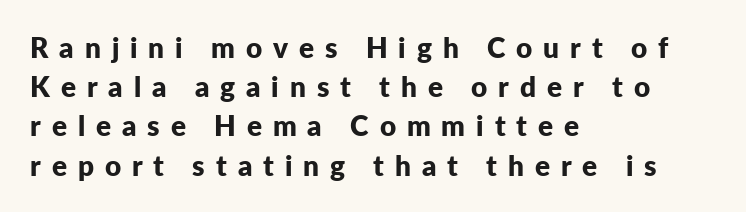
The image shows 28 px bold sans-serif type, upright; set left-aligned, normal line spacing (1.4x), unusually wide letter spacing (+0.39 em), not underlined; low stroke contrast and a medium x-height.
